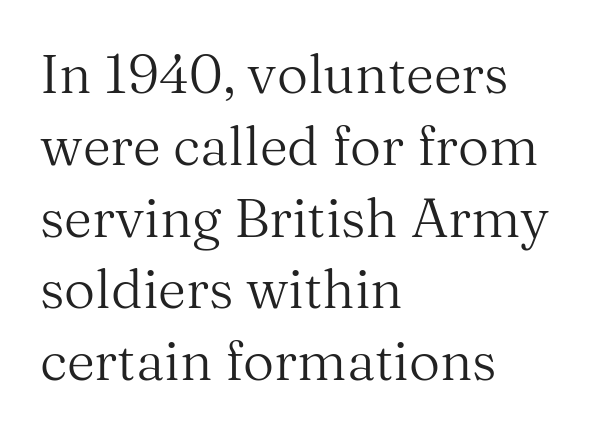
Q: Is the text bold? A: No.
Q: Is the text italic (slanted)? A: No, it is upright.
Q: Is the typeface a serif or a sans-serif typeface? A: Serif.
Q: Is the text underlined? A: No.
Q: How is the paragraph aligned? A: Left-aligned.
Q: Is the spacing between letters normal or unusually wide? A: Normal.
Q: Is the spacing between lines tight, normal or loose? A: Normal.
Q: Width (condensed, normal, or wide)? A: Normal.
Q: Stroke contrast? A: Medium.
Q: x-height? A: Medium.
Q: Monospaced? A: No.
